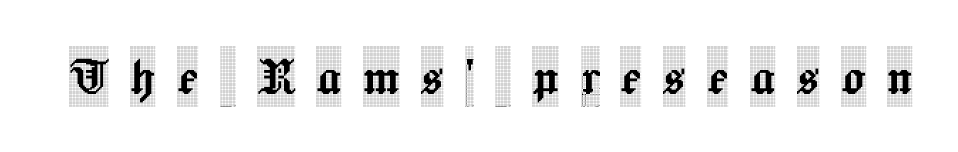
The image shows 61 px condensed serif type, upright; set unusually wide letter spacing (+0.35 em), not underlined; a large x-height.
